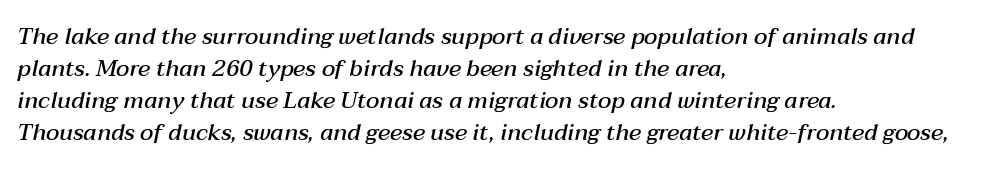
Casual observation: everything's shoved over to the left. Any mark beneath the type? The region is blank. The type is set solid horizontally, with unmodified tracking. Rendered with sloped, italic letterforms.
